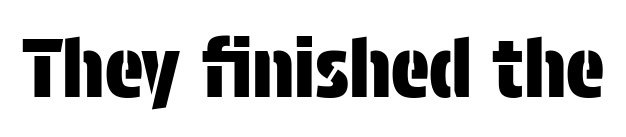
{"serif": "no", "italic": "no", "width": "condensed", "stroke_contrast": "low", "x_height": "large", "monospaced": "no", "underline": "no", "letter_spacing": "normal", "letter_spacing_em": 0.0, "glyph_px": 80}
